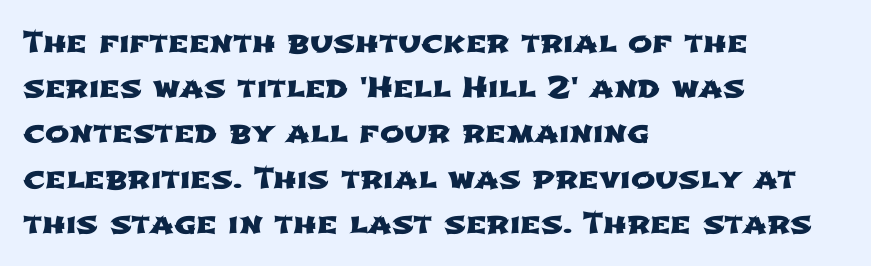
{"serif": "no", "width": "wide", "stroke_contrast": "low", "x_height": "medium", "monospaced": "no", "underline": "no", "align": "left", "line_spacing": "normal", "line_spacing_ratio": 1.56, "letter_spacing": "normal", "letter_spacing_em": 0.0, "glyph_px": 29}
